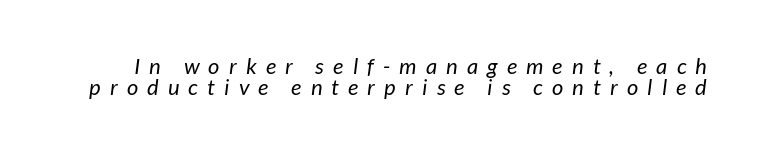
A typesetter would mark this as italic. Descenders are the only things crossing below the line. The designer dialed line spacing down below the default. Short note: letters widely spaced.
